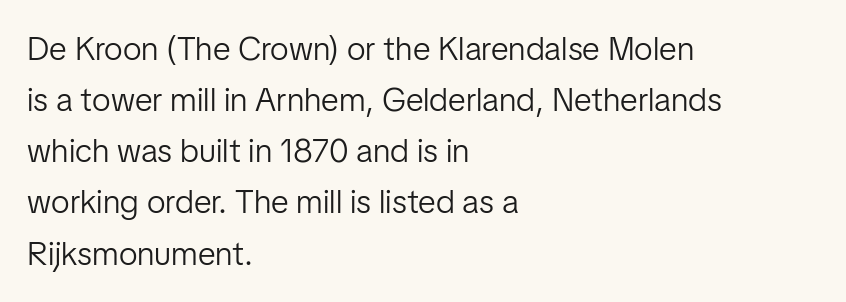
Each letter keeps its own natural width here, so spacing adapts to shape. Horizontally, the lines are justified to the leading edge only. The type sits square on the baseline with zero lean. Glance below the letters and you will spot only blank space.
